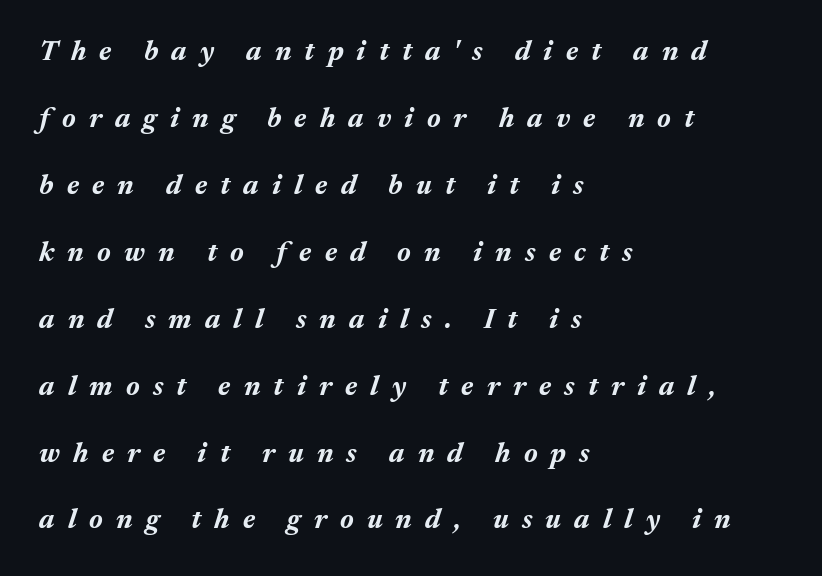
The image shows 28 px bold type, italic (leaning right); set left-aligned, loose line spacing (2.39x), unusually wide letter spacing (+0.47 em), not underlined; medium stroke contrast and a medium x-height.
